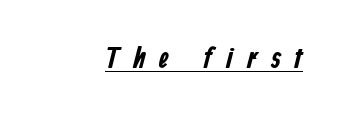
The image shows 29 px bold, condensed sans-serif type; set unusually wide letter spacing (+0.49 em), underlined; low stroke contrast and a medium x-height.
